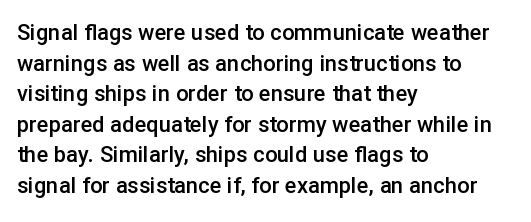
{"italic": "no", "bold": "semi", "underline": "no", "align": "left", "line_spacing": "normal", "line_spacing_ratio": 1.39, "letter_spacing": "normal", "letter_spacing_em": 0.0, "glyph_px": 22}
